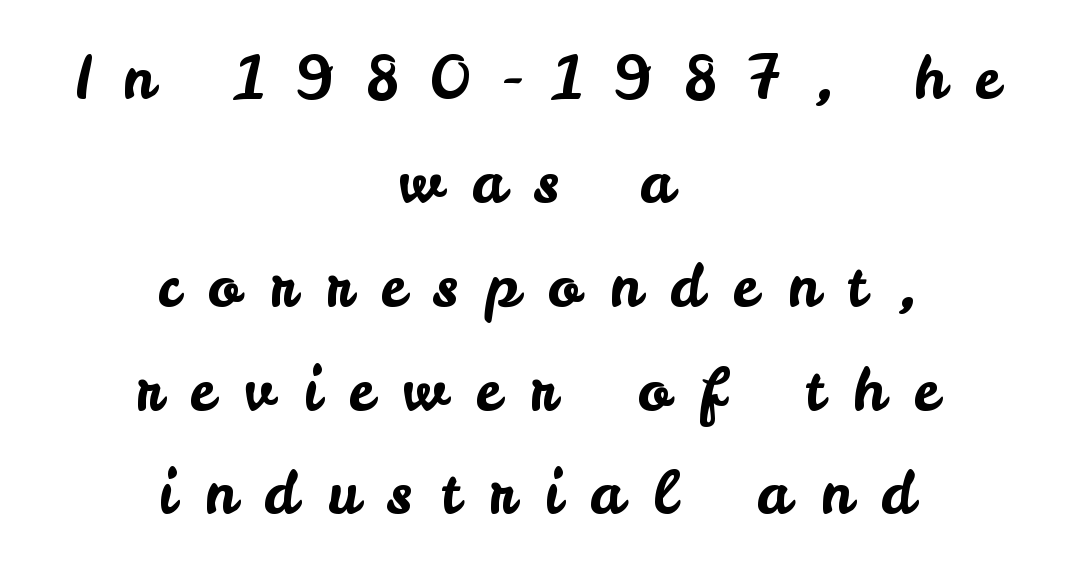
The image shows 59 px sans-serif type; set centered, line spacing 1.76x, unusually wide letter spacing (+0.49 em), not underlined; low stroke contrast and a small x-height.
